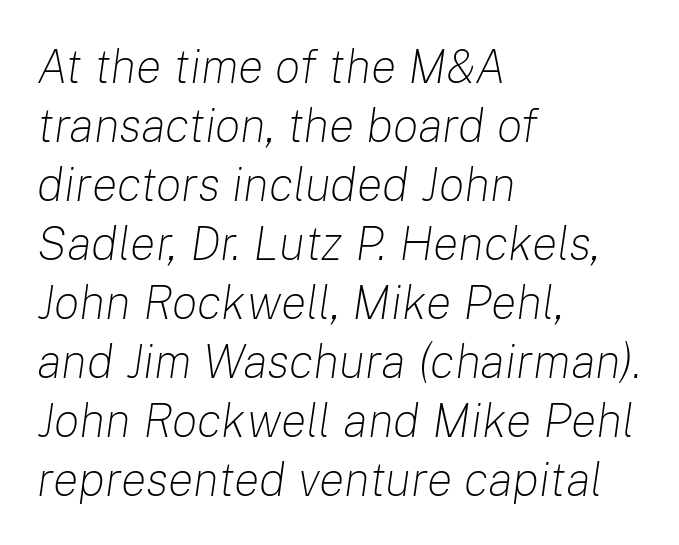
Layout note: lines flush left. Lines of text with bare space underneath. The cut favours lightness, reaching ordinary text weight at its darkest. Observe the ordinary spacing: letters are neighbours, not strangers.
